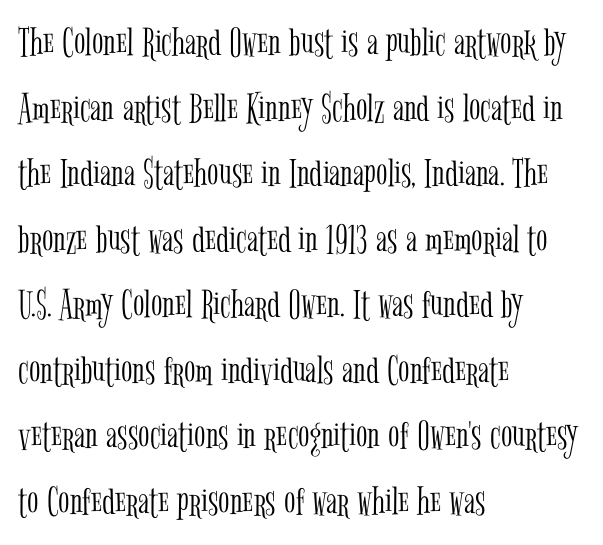
Each stroke keeps to a modest, everyday thickness or less. All the whitespace from short lines collects on the right. Classification — serif. Descender tails drop into unmarked territory. Ascenders rise straight up at ninety degrees. The tracking reads as untouched default to a designer's eye.
